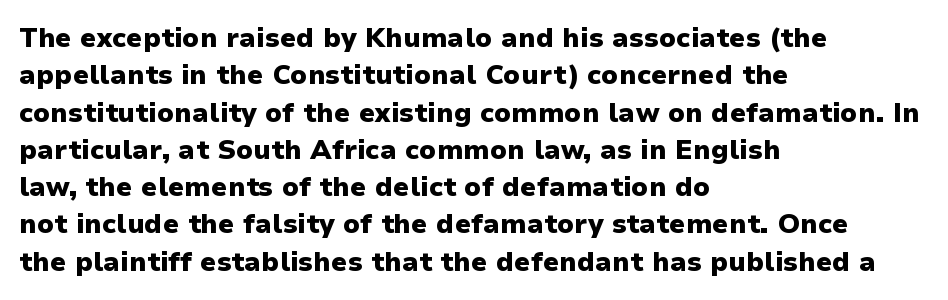
The image shows 27 px bold type, upright; set left-aligned, normal line spacing (1.38x), normal letter spacing, not underlined.
